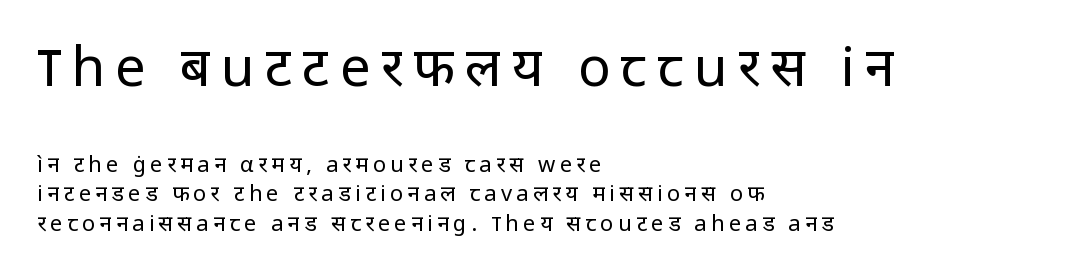
The image shows 54 px regular-weight sans-serif type, upright; set left-aligned, normal line spacing (1.33x), not underlined; the first (top) block is 2.45x larger; low stroke contrast and a medium x-height.
